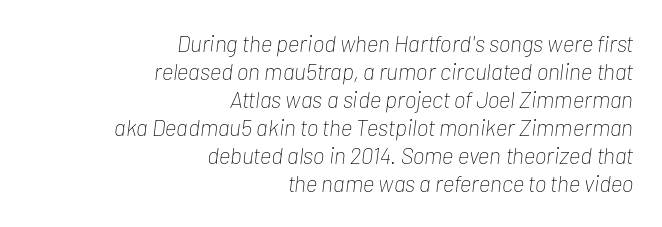
Descender tails drop into unmarked territory. Weight: in the light-to-regular range. This sample uses plain, unmodified letter spacing. These lines were composed using italics.
